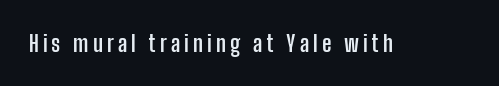
Q: Is the text bold? A: Yes.
Q: Is the text italic (slanted)? A: No, it is upright.
Q: Is the text underlined? A: No.
